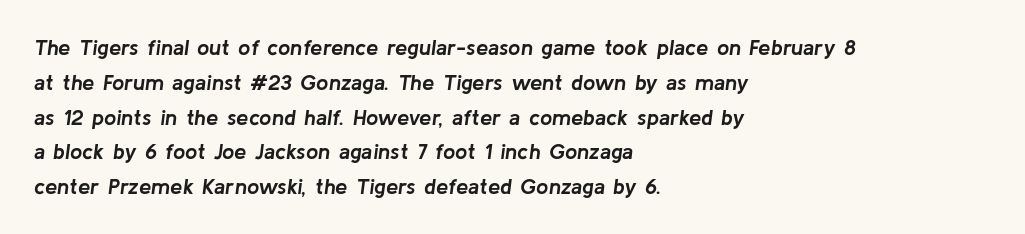
The image shows 22 px bold type, italic (leaning right); set left-aligned, normal line spacing (1.58x), normal letter spacing, not underlined.
